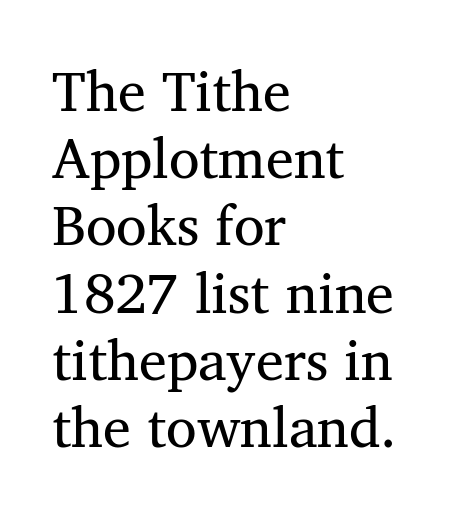
The image shows 56 px regular-weight serif type, upright; set left-aligned, line spacing 1.2x, normal letter spacing, not underlined; medium stroke contrast and a medium x-height.
